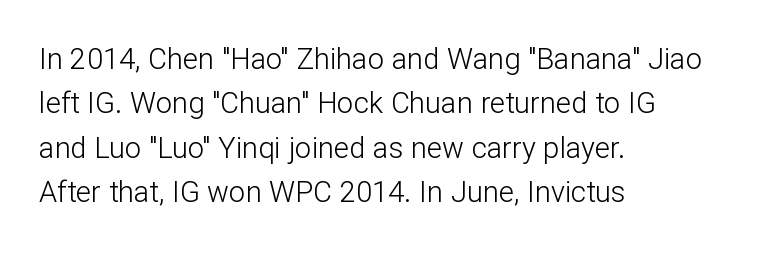
Q: Is the text bold? A: No.
Q: Is the text italic (slanted)? A: No, it is upright.
Q: Is the typeface a serif or a sans-serif typeface? A: Sans-serif.
Q: Is the text underlined? A: No.
Q: How is the paragraph aligned? A: Left-aligned.
Q: Is the spacing between letters normal or unusually wide? A: Normal.
Q: Is the spacing between lines tight, normal or loose? A: Normal.
Q: Width (condensed, normal, or wide)? A: Normal.
Q: Stroke contrast? A: Low.
Q: x-height? A: Medium.
Q: Monospaced? A: No.
